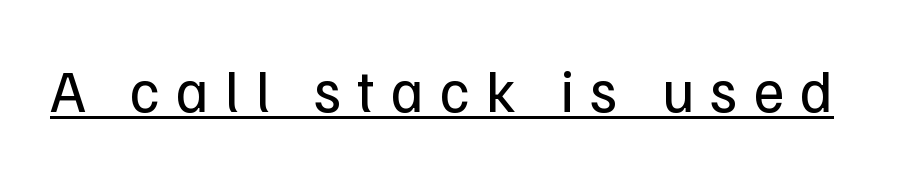
Q: Is the text bold? A: No.
Q: Is the text italic (slanted)? A: No, it is upright.
Q: Is the typeface a serif or a sans-serif typeface? A: Sans-serif.
Q: Is the text underlined? A: Yes.
Q: Is the spacing between letters normal or unusually wide? A: Unusually wide.
Q: Width (condensed, normal, or wide)? A: Normal.
Q: Stroke contrast? A: Low.
Q: x-height? A: Medium.
Q: Monospaced? A: No.
